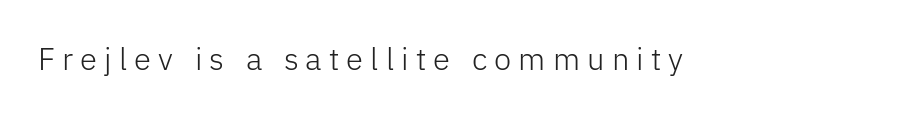
Stems and bowls with no extra thickness — not bold. Is this a fixed-width face? No — the glyphs have proportional, varying widths. The specimen omits any rule beneath the text block's lines. The passage shown has open, widely tracked lettering throughout.
